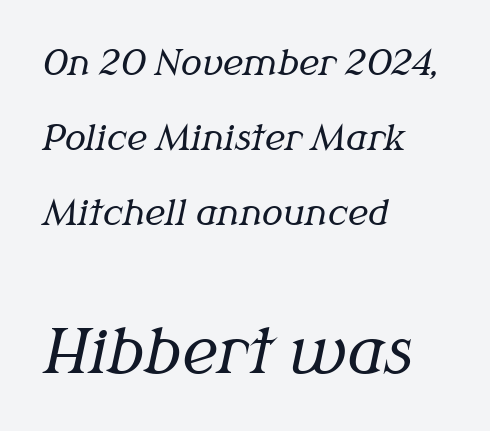
The image shows 61 px regular-weight serif type, italic (leaning right); set left-aligned, loose line spacing (2.14x), normal letter spacing, not underlined; the second (bottom) block is 1.74x larger; medium stroke contrast and a medium x-height.
